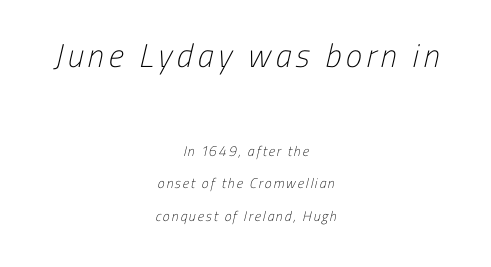
Is this a heavy cut? Hardly; it is regular or lighter. Leading is clearly above the norm, producing a sparse column. Short and long lines alike share a common midpoint. Serifs: no, the terminals of the letterforms are clean.
